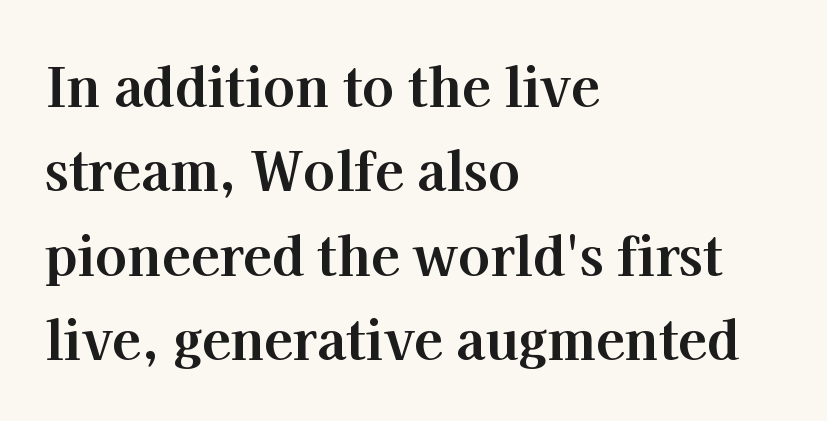
Q: Is the text bold? A: Yes.
Q: Is the text italic (slanted)? A: No, it is upright.
Q: Is the typeface a serif or a sans-serif typeface? A: Serif.
Q: Is the text underlined? A: No.
Q: How is the paragraph aligned? A: Left-aligned.
Q: Is the spacing between letters normal or unusually wide? A: Normal.
Q: Is the spacing between lines tight, normal or loose? A: Normal.
Q: Width (condensed, normal, or wide)? A: Normal.
Q: Stroke contrast? A: High.
Q: x-height? A: Medium.
Q: Monospaced? A: No.
